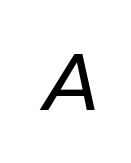
Q: Is the text italic (slanted)? A: Yes, it leans right by about 11 degrees.
Q: Is the text underlined? A: No.
Q: Width (condensed, normal, or wide)? A: Normal.
Q: Stroke contrast? A: Low.
Q: x-height? A: Medium.
Q: Monospaced? A: No.
